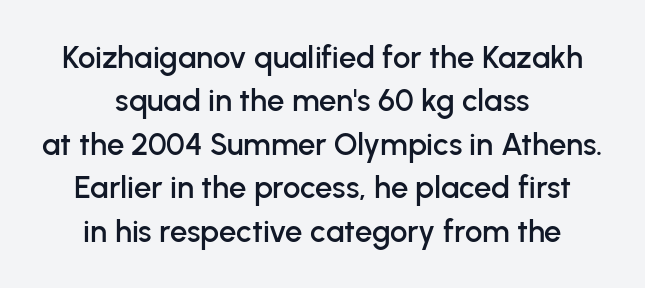
{"serif": "no", "italic": "no", "width": "normal", "stroke_contrast": "low", "x_height": "medium", "monospaced": "no", "underline": "no", "align": "center", "line_spacing": "normal", "line_spacing_ratio": 1.4, "letter_spacing": "normal", "letter_spacing_em": 0.0, "glyph_px": 31}
